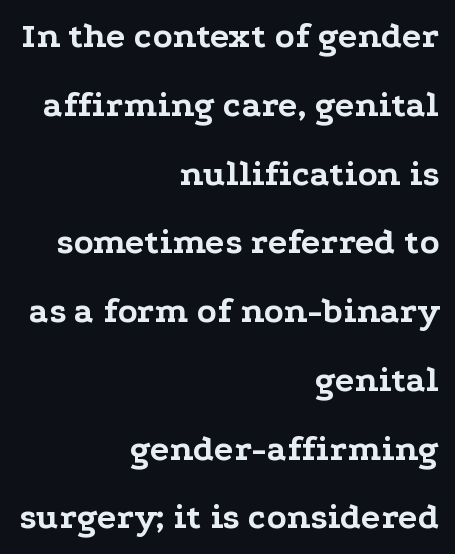
Does the lettering tilt? It doesn't — this is upright. Set as a true bold cut, around the 700 mark. The passage shown is not underscored anywhere. The passage is arranged like a letterhead date or caption credit — flush right. The face used here is proportionally spaced, like ordinary book or web type.
